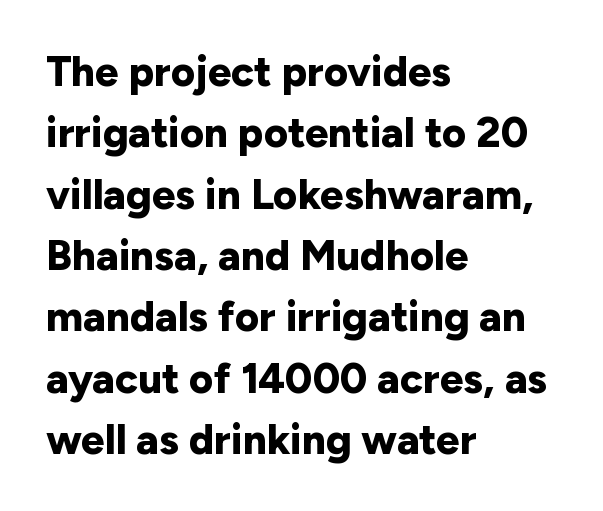
{"serif": "no", "italic": "no", "bold": "yes", "weight": "bold", "width": "normal", "stroke_contrast": "low", "x_height": "medium", "monospaced": "no", "underline": "no", "align": "left", "line_spacing": "normal", "line_spacing_ratio": 1.46, "letter_spacing": "normal", "letter_spacing_em": 0.0, "glyph_px": 42}
